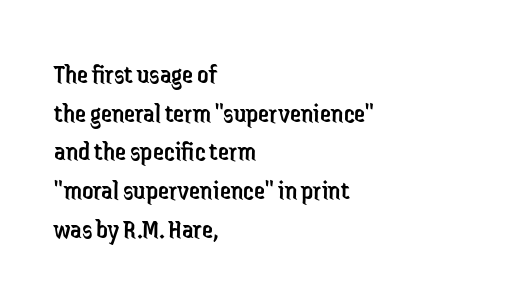
{"serif": "no", "italic": "no", "bold": "no", "weight": "regular", "width": "condensed", "stroke_contrast": "low", "x_height": "medium", "monospaced": "no", "underline": "no", "align": "left", "line_spacing": "normal", "line_spacing_ratio": 1.38, "letter_spacing": "normal", "letter_spacing_em": 0.0, "glyph_px": 28}
